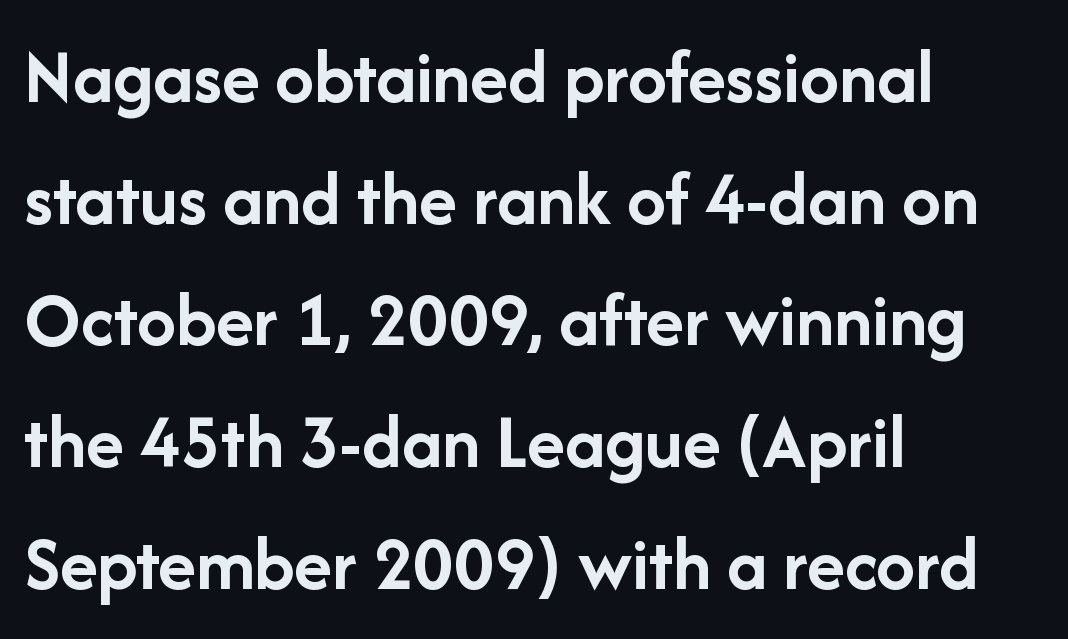
The image shows 78 px semibold sans-serif type, upright; set left-aligned, normal line spacing (1.56x), normal letter spacing, not underlined; low stroke contrast and a medium x-height.
